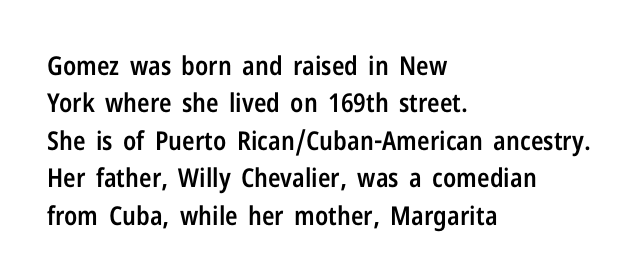
The image shows 26 px text type, upright; set left-aligned, normal line spacing (1.44x), normal letter spacing, not underlined.
